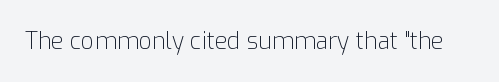
{"italic": "no", "bold": "no", "underline": "no", "letter_spacing": "normal", "letter_spacing_em": 0.0, "glyph_px": 23}
